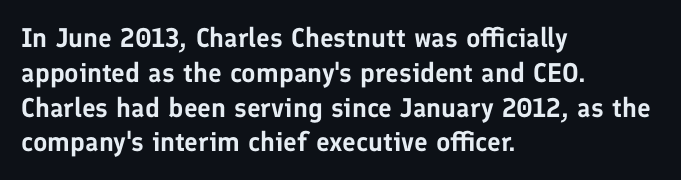
{"italic": "no", "underline": "no", "align": "left", "line_spacing": "normal", "line_spacing_ratio": 1.29, "letter_spacing": "normal", "letter_spacing_em": 0.0, "glyph_px": 27}
